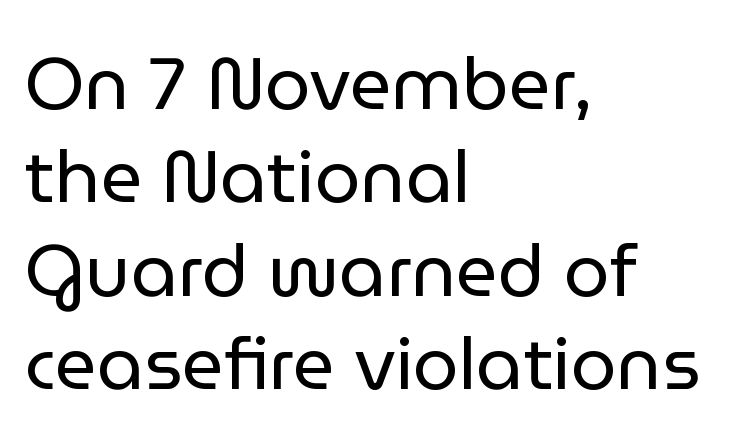
Q: Is the text bold? A: No.
Q: Is the text italic (slanted)? A: No, it is upright.
Q: Is the typeface a serif or a sans-serif typeface? A: Sans-serif.
Q: Is the text underlined? A: No.
Q: How is the paragraph aligned? A: Left-aligned.
Q: Is the spacing between letters normal or unusually wide? A: Normal.
Q: Is the spacing between lines tight, normal or loose? A: Normal.
Q: Width (condensed, normal, or wide)? A: Normal.
Q: Stroke contrast? A: Low.
Q: x-height? A: Medium.
Q: Monospaced? A: No.
